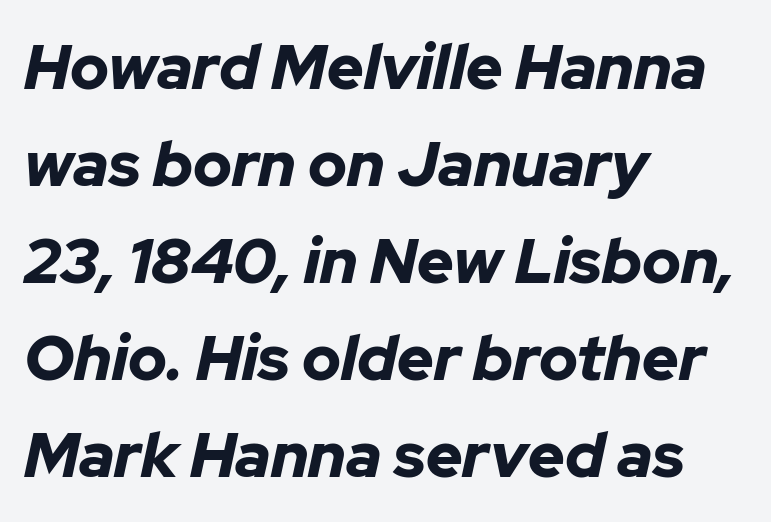
{"italic": "yes", "lean": "right", "slant_degrees": 12, "bold": "yes", "weight": "bold", "width": "normal", "stroke_contrast": "low", "x_height": "medium", "monospaced": "no", "underline": "no", "align": "left", "line_spacing": "normal", "line_spacing_ratio": 1.54, "letter_spacing": "normal", "letter_spacing_em": 0.0, "glyph_px": 63}
